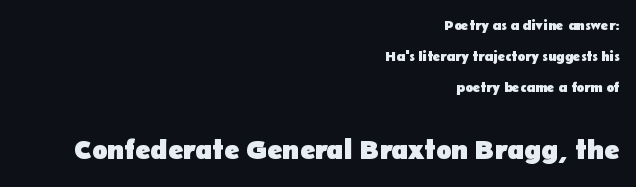
{"serif": "no", "italic": "no", "bold": "yes", "weight": "heavy", "width": "normal", "stroke_contrast": "low", "x_height": "medium", "monospaced": "no", "underline": "no", "align": "right", "line_spacing": "loose", "line_spacing_ratio": 2.23, "letter_spacing": "normal", "letter_spacing_em": 0.0, "larger_block": "second", "size_ratio": 2.0, "glyph_px": 28}
